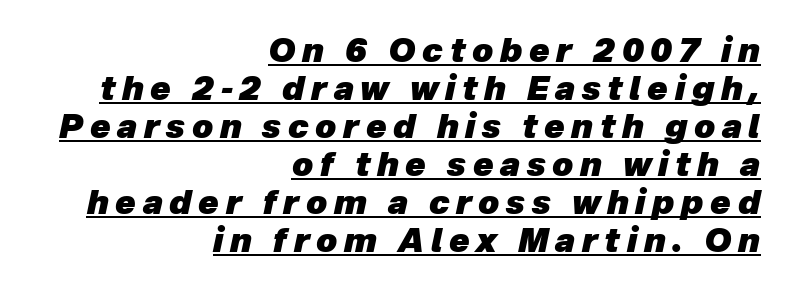
The image shows 33 px heavy type, italic (leaning right); set right-aligned, tight line spacing (1.15x), unusually wide letter spacing (+0.2 em), underlined; low stroke contrast and a medium x-height.
